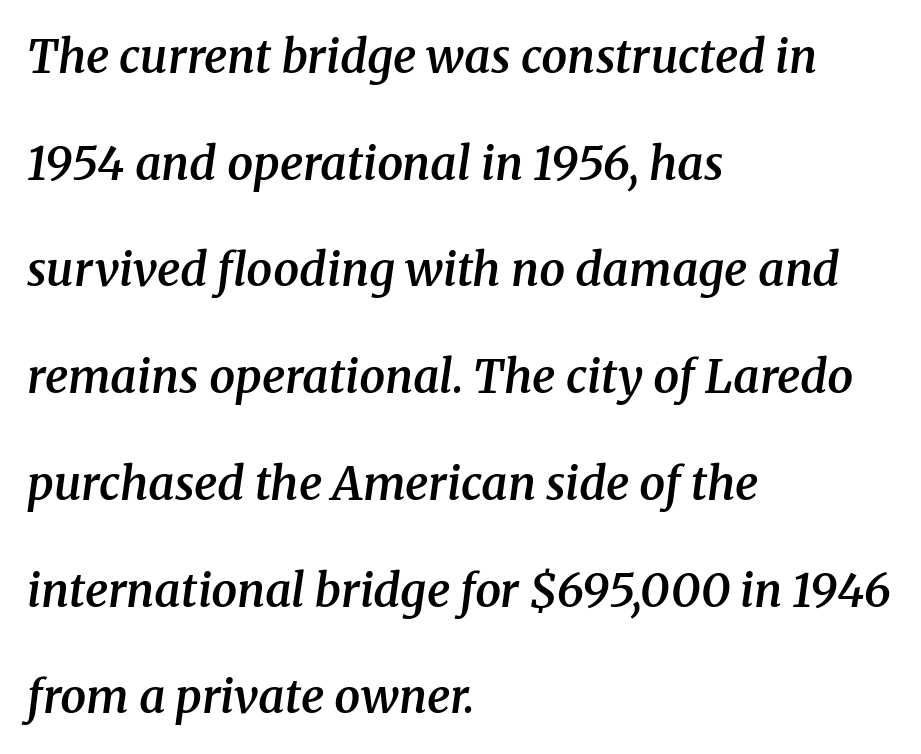
Q: Is the text bold? A: Semi-bold.
Q: Is the text italic (slanted)? A: Yes, it leans right by about 8 degrees.
Q: Is the typeface a serif or a sans-serif typeface? A: Serif.
Q: Is the text underlined? A: No.
Q: How is the paragraph aligned? A: Left-aligned.
Q: Is the spacing between letters normal or unusually wide? A: Normal.
Q: Is the spacing between lines tight, normal or loose? A: Loose.
Q: Width (condensed, normal, or wide)? A: Normal.
Q: Stroke contrast? A: Medium.
Q: x-height? A: Medium.
Q: Monospaced? A: No.
